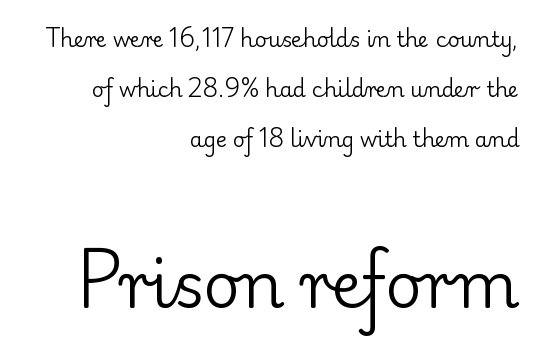
The image shows 64 px regular-weight serif type, upright; set right-aligned, loose line spacing (2.39x), normal letter spacing, not underlined; the second (bottom) block is 3.05x larger; low stroke contrast and a small x-height.
